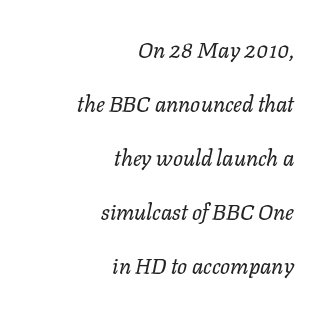
The baseline area is clear. The typeface has the unassuming heft of standard copy or less. Characters follow at the spacing the type designer built in. Line ends are locked; line starts wander. Vertically, the passage feels expansive, rows floating well apart.
